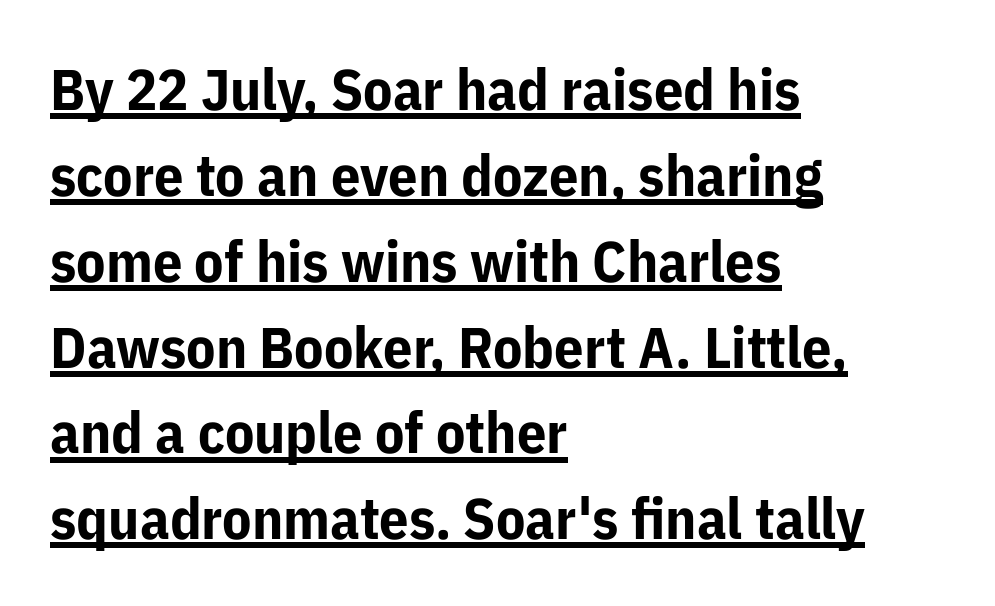
Q: Is the text bold? A: Yes.
Q: Is the text italic (slanted)? A: No, it is upright.
Q: Is the typeface a serif or a sans-serif typeface? A: Sans-serif.
Q: Is the text underlined? A: Yes.
Q: How is the paragraph aligned? A: Left-aligned.
Q: Is the spacing between letters normal or unusually wide? A: Normal.
Q: Is the spacing between lines tight, normal or loose? A: Normal.
Q: Width (condensed, normal, or wide)? A: Normal.
Q: Stroke contrast? A: Low.
Q: x-height? A: Medium.
Q: Monospaced? A: No.
